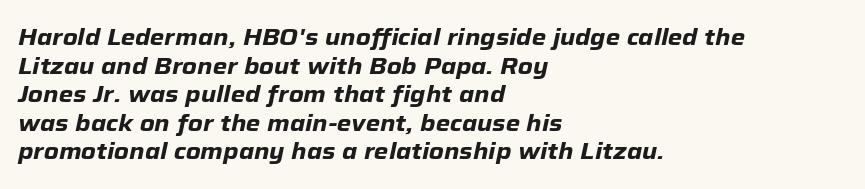
{"italic": "yes", "lean": "right", "slant_degrees": 12, "bold": "yes", "underline": "no", "align": "left", "line_spacing_ratio": 1.24, "letter_spacing": "normal", "letter_spacing_em": 0.0, "glyph_px": 23}
